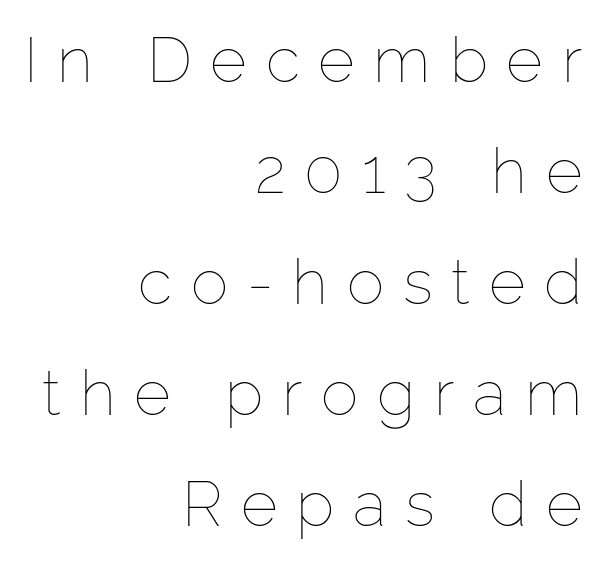
{"italic": "no", "bold": "no", "weight": "thin", "width": "normal", "stroke_contrast": "low", "x_height": "medium", "monospaced": "no", "underline": "no", "align": "right", "line_spacing_ratio": 1.76, "letter_spacing": "wide", "letter_spacing_em": 0.3, "glyph_px": 63}
